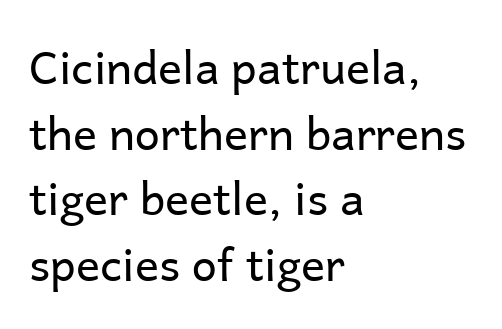
Quick note: not italic, upright. Letters have the restrained weight of plain body copy at most. These lines sit exactly where default settings would place them. A bare baseline throughout the passage.
